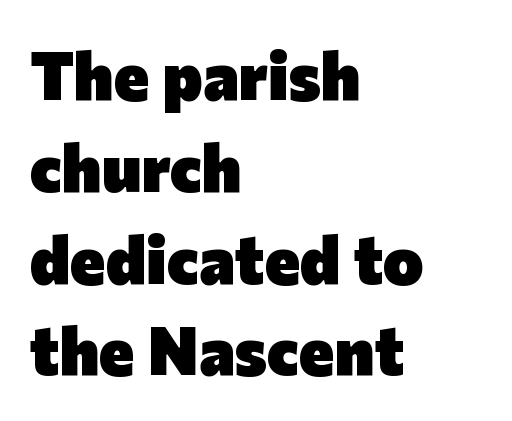
The image shows 68 px heavy sans-serif type, upright; set left-aligned, normal line spacing (1.35x), normal letter spacing, not underlined; low stroke contrast and a medium x-height.
